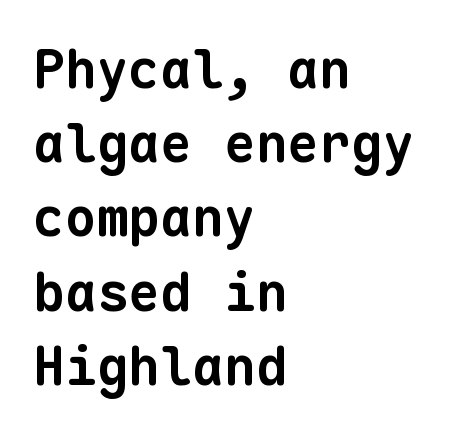
Q: Is the text bold? A: Yes.
Q: Is the typeface a serif or a sans-serif typeface? A: Sans-serif.
Q: Is the text underlined? A: No.
Q: How is the paragraph aligned? A: Left-aligned.
Q: Is the spacing between letters normal or unusually wide? A: Normal.
Q: Is the spacing between lines tight, normal or loose? A: Normal.
Q: Width (condensed, normal, or wide)? A: Normal.
Q: Stroke contrast? A: Low.
Q: x-height? A: Medium.
Q: Monospaced? A: Yes.
